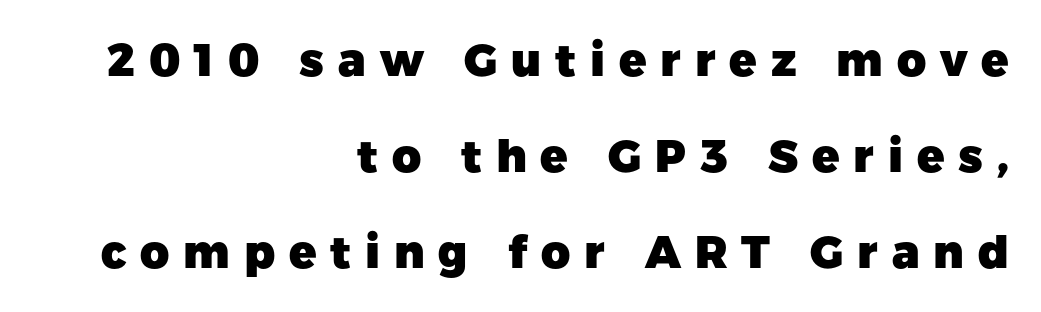
The image shows 45 px heavy sans-serif type, upright; set right-aligned, loose line spacing (2.13x), unusually wide letter spacing (+0.31 em), not underlined; low stroke contrast and a medium x-height.
